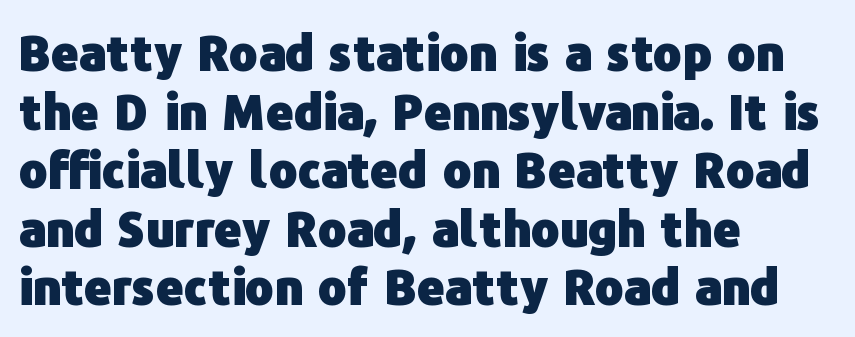
Q: Is the text bold? A: Yes.
Q: Is the text italic (slanted)? A: No, it is upright.
Q: Is the typeface a serif or a sans-serif typeface? A: Sans-serif.
Q: Is the text underlined? A: No.
Q: How is the paragraph aligned? A: Left-aligned.
Q: Is the spacing between letters normal or unusually wide? A: Normal.
Q: Width (condensed, normal, or wide)? A: Normal.
Q: Stroke contrast? A: Low.
Q: x-height? A: Medium.
Q: Monospaced? A: No.
